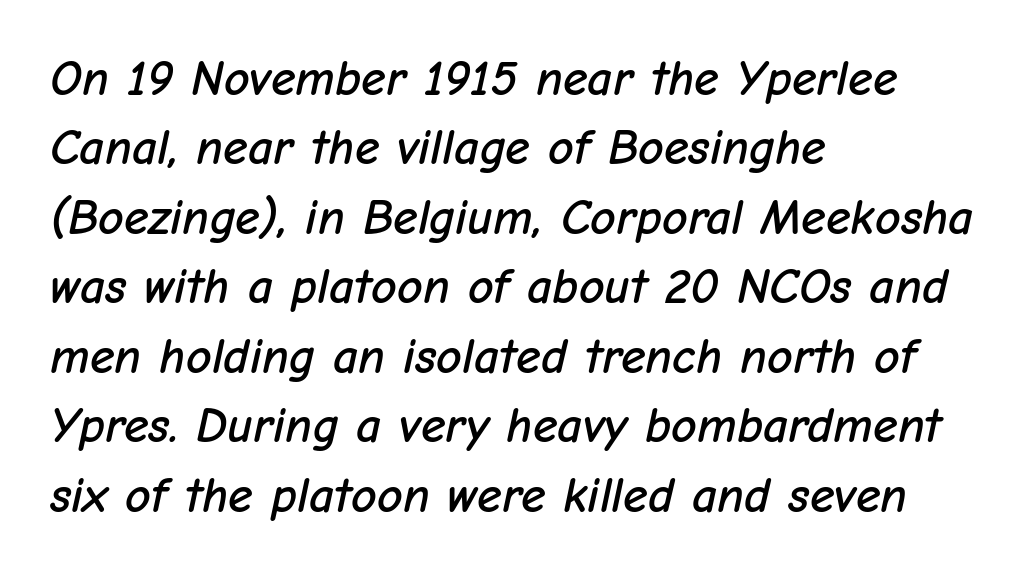
Q: Is the text italic (slanted)? A: Yes, it leans right by about 12 degrees.
Q: Is the text underlined? A: No.
Q: How is the paragraph aligned? A: Left-aligned.
Q: Is the spacing between letters normal or unusually wide? A: Normal.
Q: Is the spacing between lines tight, normal or loose? A: Normal.
Q: Width (condensed, normal, or wide)? A: Normal.
Q: Stroke contrast? A: Low.
Q: x-height? A: Medium.
Q: Monospaced? A: No.
